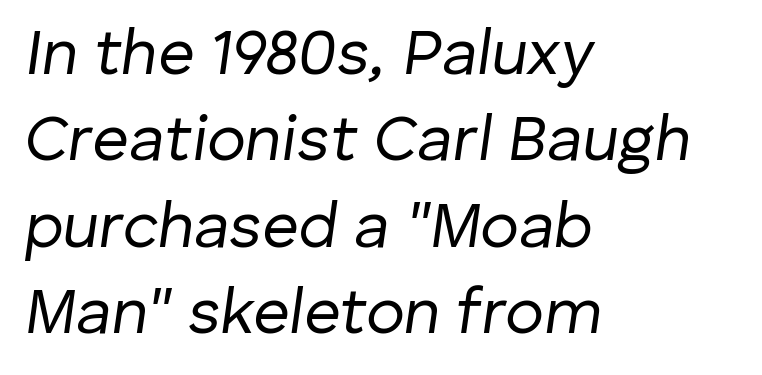
The image shows 64 px regular-weight type, italic (leaning right); set left-aligned, normal line spacing (1.35x), normal letter spacing, not underlined; low stroke contrast and a medium x-height.
